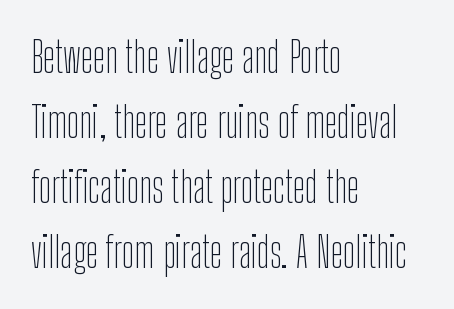
{"serif": "no", "italic": "no", "bold": "no", "weight": "thin", "width": "condensed", "stroke_contrast": "low", "x_height": "medium", "monospaced": "no", "underline": "no", "align": "left", "line_spacing": "normal", "line_spacing_ratio": 1.55, "letter_spacing": "normal", "letter_spacing_em": 0.0, "glyph_px": 42}
